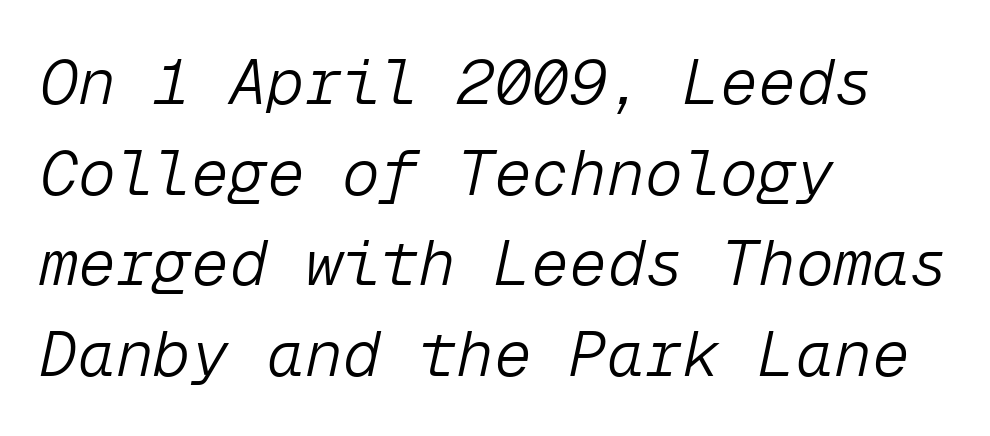
The image shows 63 px light type, italic (leaning right), monospaced; set left-aligned, normal line spacing (1.44x), normal letter spacing, not underlined; low stroke contrast and a medium x-height.
